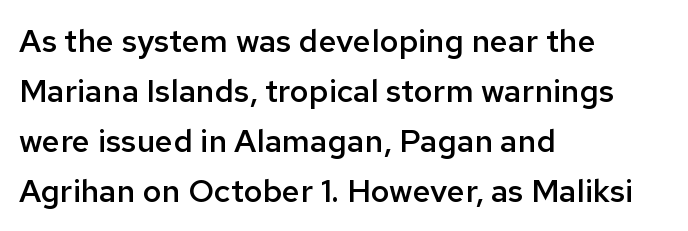
Q: Is the text bold? A: Semi-bold.
Q: Is the text italic (slanted)? A: No, it is upright.
Q: Is the typeface a serif or a sans-serif typeface? A: Sans-serif.
Q: Is the text underlined? A: No.
Q: How is the paragraph aligned? A: Left-aligned.
Q: Is the spacing between letters normal or unusually wide? A: Normal.
Q: Is the spacing between lines tight, normal or loose? A: Normal.
Q: Width (condensed, normal, or wide)? A: Normal.
Q: Stroke contrast? A: Low.
Q: x-height? A: Medium.
Q: Monospaced? A: No.
